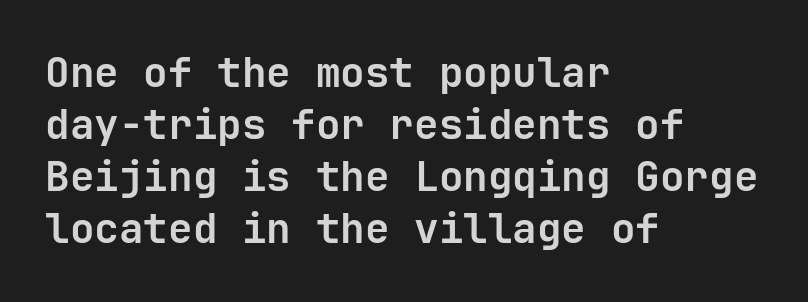
{"serif": "no", "italic": "no", "bold": "yes", "weight": "bold", "width": "normal", "stroke_contrast": "low", "x_height": "medium", "monospaced": "yes", "underline": "no", "align": "left", "line_spacing": "normal", "line_spacing_ratio": 1.27, "letter_spacing": "normal", "letter_spacing_em": 0.0, "glyph_px": 41}
